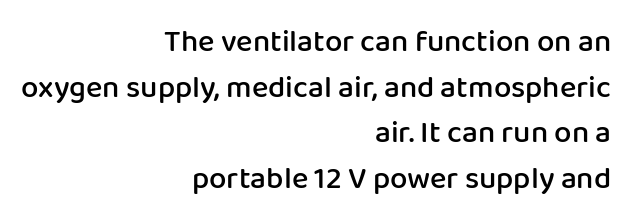
The image shows 31 px semibold sans-serif type, upright; set right-aligned, normal line spacing (1.47x), normal letter spacing, not underlined; low stroke contrast and a medium x-height.
